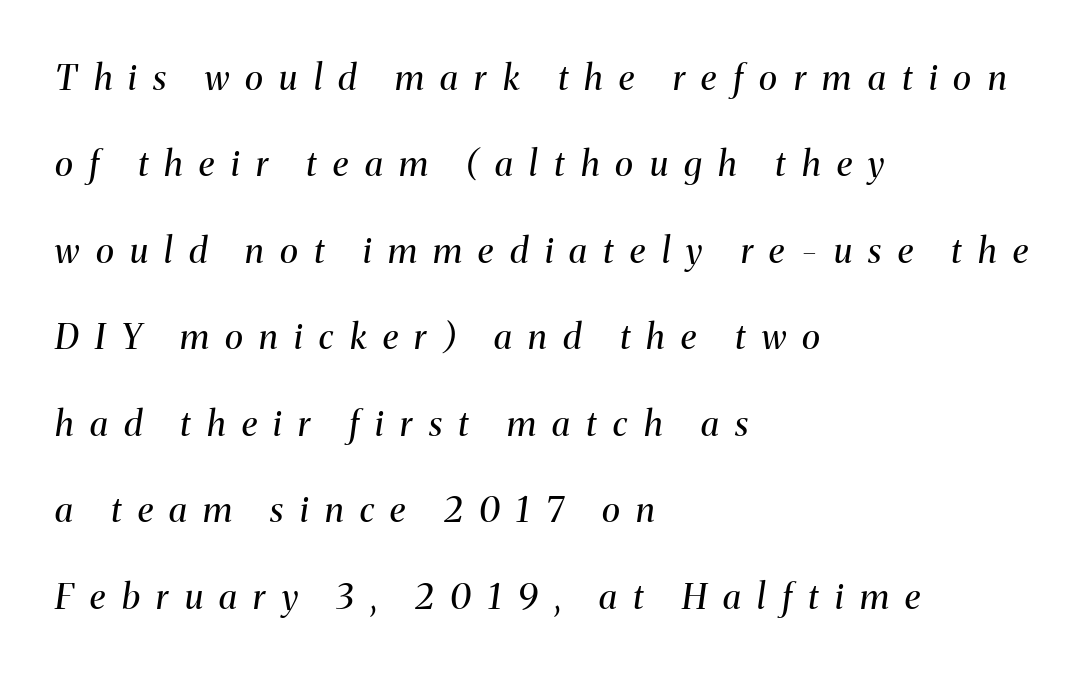
A light-to-regular cut is what we see here. A typesetter would call this proportional, since set widths differ per character. Examine the stroke ends and you'll spot serifs. Check under the words: just untouched page.
